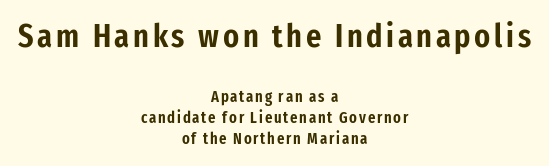
The image shows 33 px condensed sans-serif type, upright; set centered, normal line spacing (1.34x), not underlined; the first (top) block is 2.06x larger; low stroke contrast and a medium x-height.
